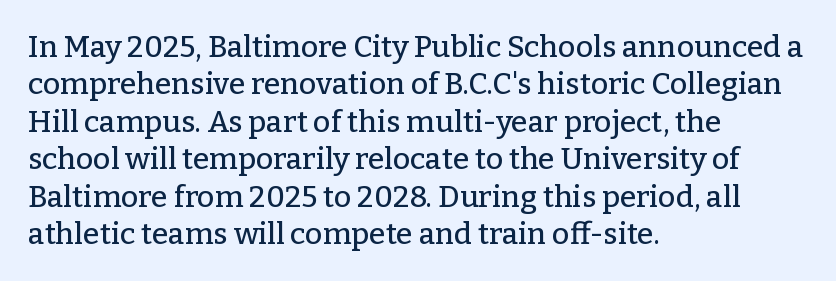
{"serif": "yes", "italic": "no", "width": "normal", "stroke_contrast": "low", "x_height": "medium", "monospaced": "no", "underline": "no", "align": "left", "line_spacing": "normal", "line_spacing_ratio": 1.25, "letter_spacing": "normal", "letter_spacing_em": 0.0, "glyph_px": 30}
